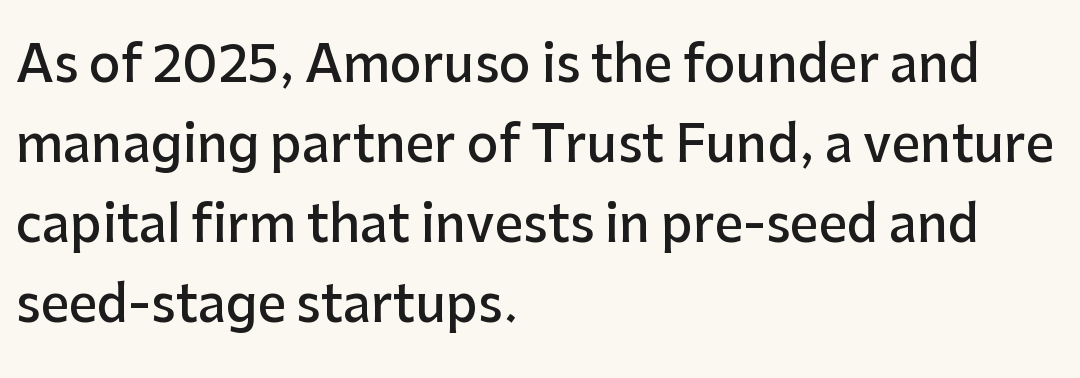
Letterform terminals end flat and unadorned throughout the passage. Style check: upright. Descenders hang freely into open space. The rendering uses a moderate line-height, typical for paragraphs. There is no visible air inserted between adjacent glyphs.
